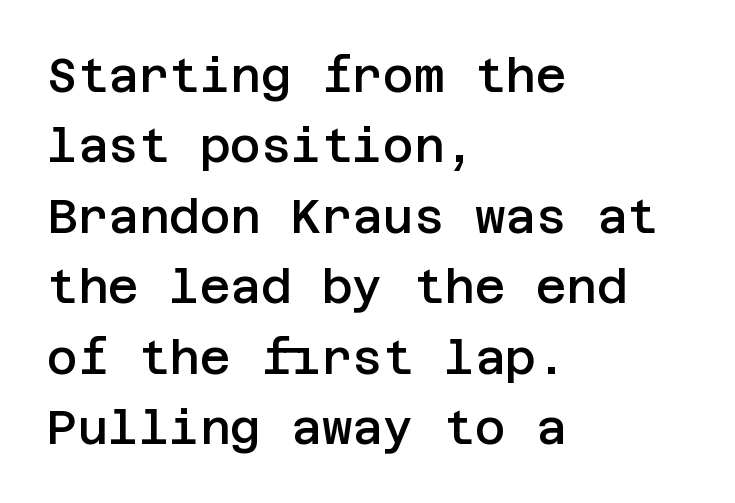
Q: Is the text bold? A: Semi-bold.
Q: Is the text italic (slanted)? A: No, it is upright.
Q: Is the typeface a serif or a sans-serif typeface? A: Sans-serif.
Q: Is the text underlined? A: No.
Q: How is the paragraph aligned? A: Left-aligned.
Q: Is the spacing between letters normal or unusually wide? A: Normal.
Q: Is the spacing between lines tight, normal or loose? A: Normal.
Q: Width (condensed, normal, or wide)? A: Normal.
Q: Stroke contrast? A: Low.
Q: x-height? A: Large.
